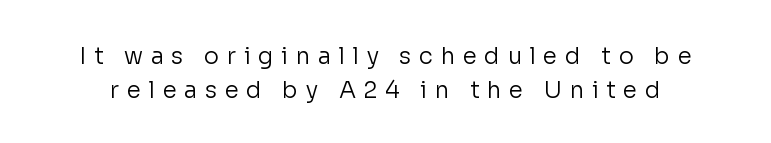
{"italic": "no", "bold": "no", "underline": "no", "line_spacing": "normal", "line_spacing_ratio": 1.5, "letter_spacing": "wide", "letter_spacing_em": 0.33, "glyph_px": 23}
